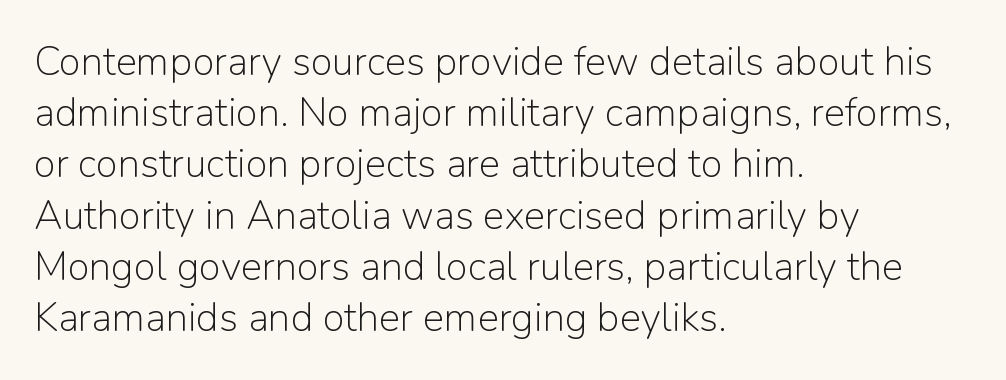
No word sits above an underline. This sample has the flowing, uneven cadence of proportional lettering. The ragged edge is on the right, which tells us the setting is flush left. The axis of the letterforms is exactly vertical. Default kerning and tracking; the words read as compact shapes. Weight: not bold — regular or lighter.
